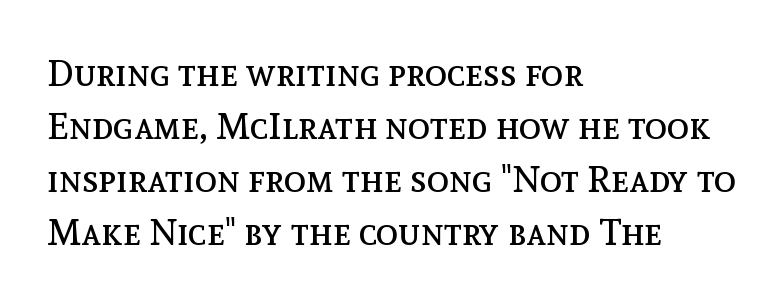
{"italic": "no", "bold": "no", "weight": "regular", "width": "normal", "x_height": "medium", "monospaced": "no", "underline": "no", "align": "left", "line_spacing": "normal", "line_spacing_ratio": 1.43, "letter_spacing": "normal", "letter_spacing_em": 0.0, "glyph_px": 37}
